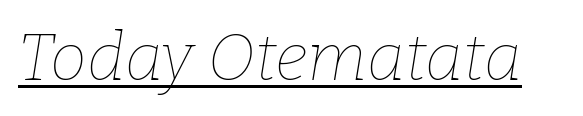
The image shows 66 px thin type, italic (leaning right); set normal letter spacing, underlined; low stroke contrast and a medium x-height.
